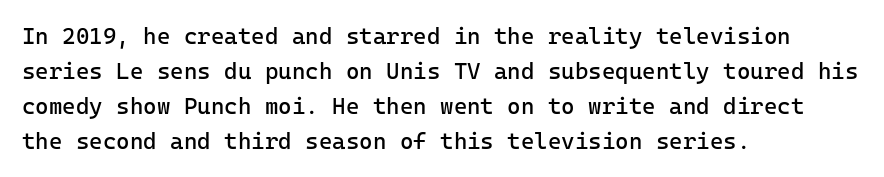
Weight: not bold — regular or lighter. The typesetter chose a ragged-right arrangement here. Each new line begins a customary step beneath the previous one. You could call the tracking neutral — neither tight nor loose. Only glyphs here, with clear space below each row. You can tell it's not italic because the verticals are truly vertical.
